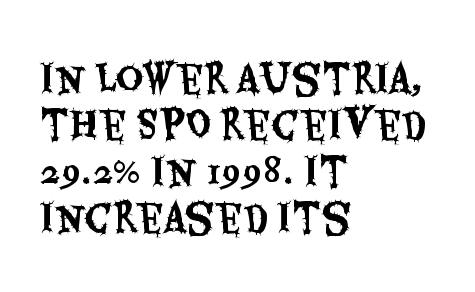
{"serif": "no", "italic": "no", "width": "condensed", "stroke_contrast": "medium", "x_height": "large", "monospaced": "no", "underline": "no", "align": "left", "line_spacing_ratio": 1.22, "letter_spacing": "normal", "letter_spacing_em": 0.0, "glyph_px": 38}
